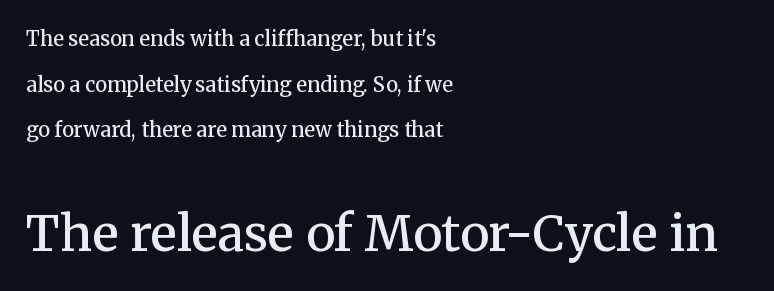
Q: Is the text bold? A: Semi-bold.
Q: Is the text italic (slanted)? A: No, it is upright.
Q: Is the typeface a serif or a sans-serif typeface? A: Serif.
Q: Is the text underlined? A: No.
Q: How is the paragraph aligned? A: Left-aligned.
Q: Is the spacing between letters normal or unusually wide? A: Normal.
Q: Is the spacing between lines tight, normal or loose? A: Loose.
Q: Which block of text is set in a larger size, the first (top) or the second (bottom)? A: The second (bottom) one.
Q: Width (condensed, normal, or wide)? A: Normal.
Q: Stroke contrast? A: Medium.
Q: x-height? A: Medium.
Q: Monospaced? A: No.
